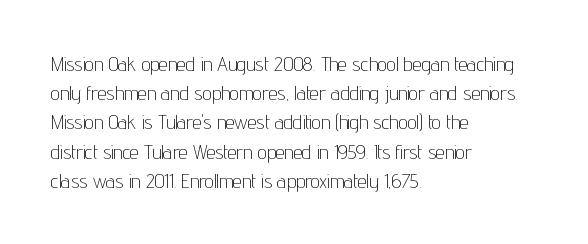
{"italic": "no", "bold": "no", "underline": "no", "align": "left", "line_spacing": "normal", "line_spacing_ratio": 1.46, "letter_spacing": "normal", "letter_spacing_em": 0.0, "glyph_px": 20}
